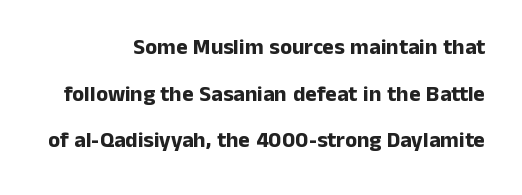
{"italic": "no", "bold": "yes", "underline": "no", "align": "right", "line_spacing": "loose", "line_spacing_ratio": 2.12, "letter_spacing": "normal", "letter_spacing_em": 0.0, "glyph_px": 22}
